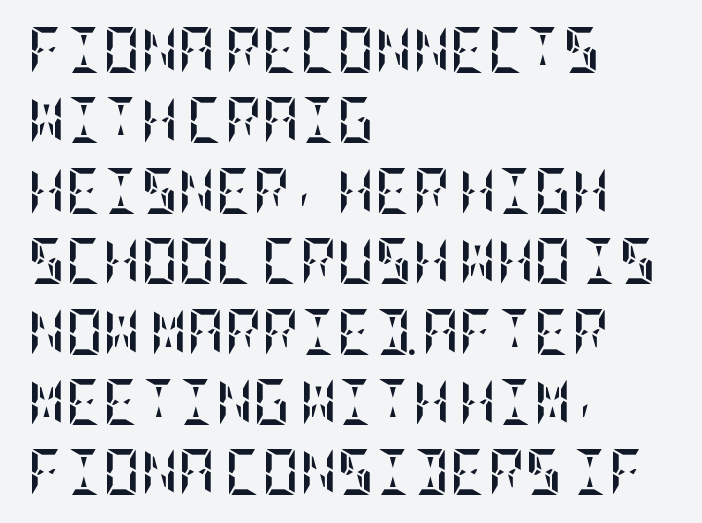
Q: Is the text bold? A: Yes.
Q: Is the text italic (slanted)? A: No, it is upright.
Q: Is the text underlined? A: No.
Q: How is the paragraph aligned? A: Left-aligned.
Q: Is the spacing between letters normal or unusually wide? A: Normal.
Q: Is the spacing between lines tight, normal or loose? A: Normal.
Q: Width (condensed, normal, or wide)? A: Condensed.
Q: Stroke contrast? A: Low.
Q: x-height? A: Large.
